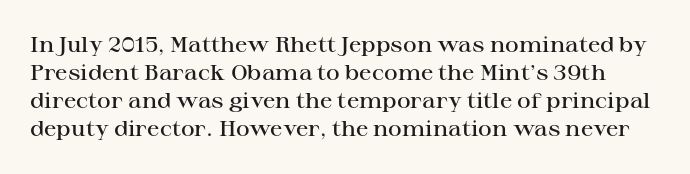
The image shows 21 px text type, upright; set normal line spacing (1.34x), normal letter spacing, not underlined.
